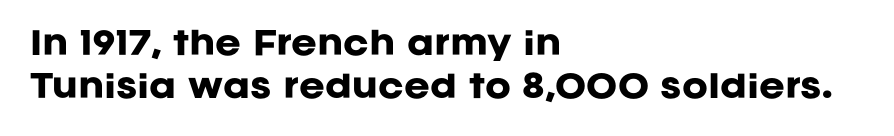
{"serif": "no", "italic": "no", "bold": "yes", "weight": "heavy", "width": "normal", "stroke_contrast": "low", "x_height": "large", "monospaced": "no", "underline": "no", "align": "left", "line_spacing": "normal", "line_spacing_ratio": 1.39, "letter_spacing": "normal", "letter_spacing_em": 0.0, "glyph_px": 31}
